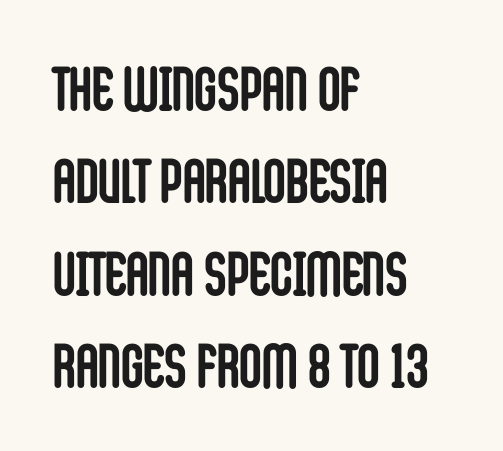
Q: Is the text bold? A: Yes.
Q: Is the text italic (slanted)? A: No, it is upright.
Q: Is the typeface a serif or a sans-serif typeface? A: Sans-serif.
Q: Is the text underlined? A: No.
Q: How is the paragraph aligned? A: Left-aligned.
Q: Is the spacing between letters normal or unusually wide? A: Normal.
Q: Is the spacing between lines tight, normal or loose? A: Normal.
Q: Width (condensed, normal, or wide)? A: Condensed.
Q: Stroke contrast? A: Low.
Q: x-height? A: Large.
Q: Monospaced? A: No.
